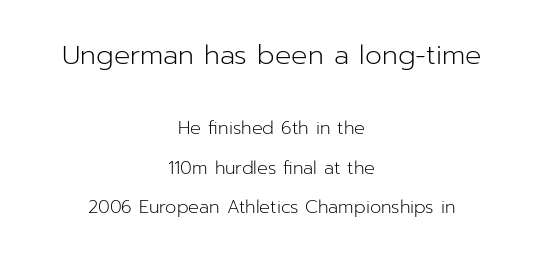
The image shows 27 px text type, upright; set centered, loose line spacing (2.18x), normal letter spacing, not underlined; the first (top) block is 1.5x larger.
